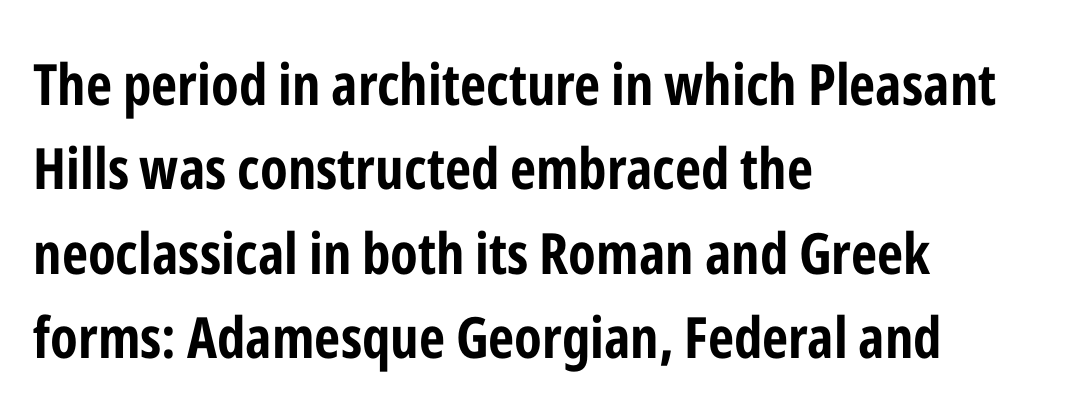
{"serif": "no", "italic": "no", "bold": "yes", "weight": "bold", "width": "condensed", "stroke_contrast": "low", "x_height": "medium", "monospaced": "no", "underline": "no", "align": "left", "line_spacing": "normal", "line_spacing_ratio": 1.48, "letter_spacing": "normal", "letter_spacing_em": 0.0, "glyph_px": 57}
